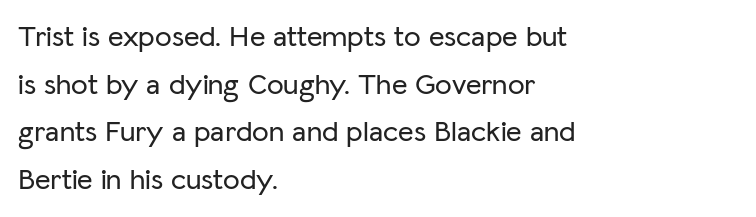
{"serif": "no", "italic": "no", "width": "normal", "stroke_contrast": "low", "x_height": "medium", "monospaced": "no", "underline": "no", "align": "left", "line_spacing": "normal", "line_spacing_ratio": 1.59, "letter_spacing": "normal", "letter_spacing_em": 0.0, "glyph_px": 30}
